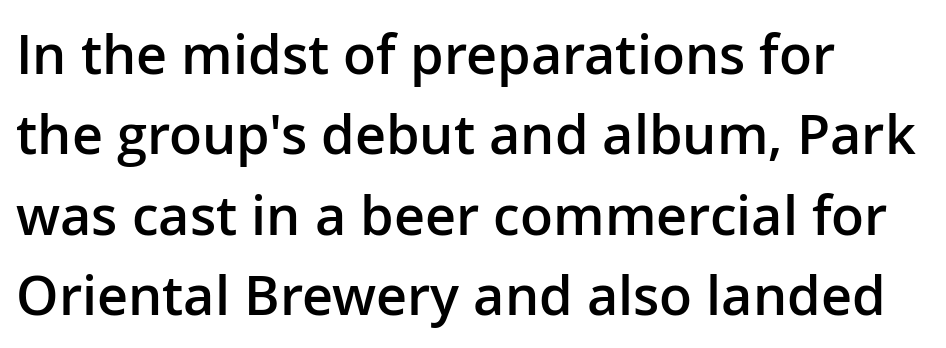
The image shows 54 px semibold sans-serif type, upright; set left-aligned, normal line spacing (1.49x), normal letter spacing, not underlined; low stroke contrast and a medium x-height.
